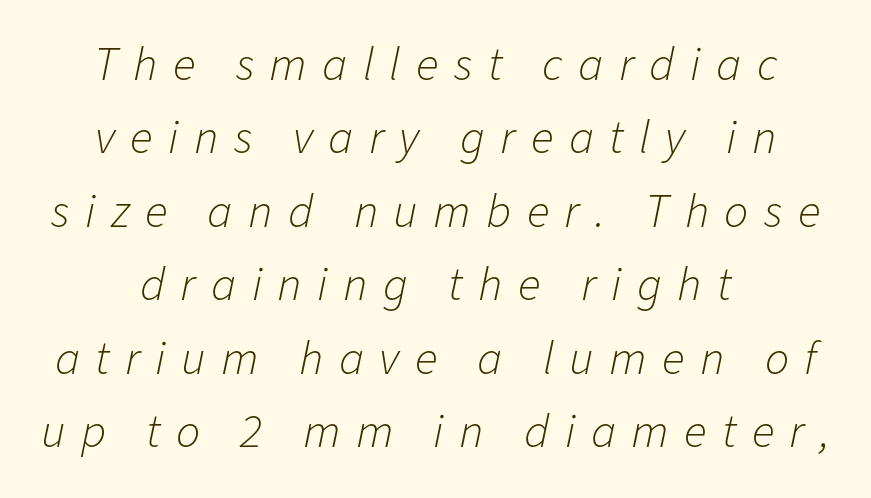
The lines sit at an ordinary, default distance from one another. Characters are canted at an angle relative to the baseline's perpendicular. The rendering inserts visible extra space after every character. Words float on clear page, feet unadorned. Caption: face not bold, strokes unweighted.
